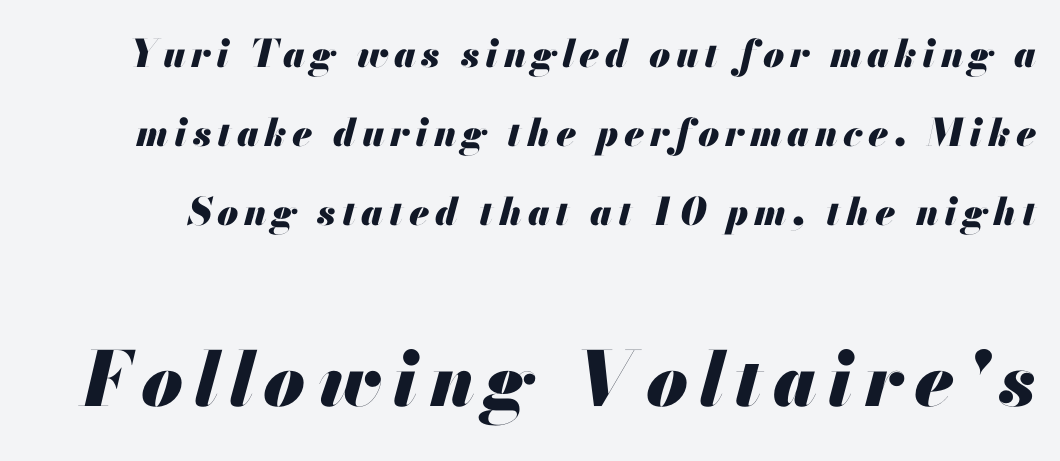
{"italic": "yes", "lean": "right", "slant_degrees": 13, "bold": "yes", "weight": "heavy", "width": "normal", "stroke_contrast": "medium", "x_height": "small", "monospaced": "no", "underline": "no", "line_spacing": "loose", "line_spacing_ratio": 2.08, "larger_block": "second", "size_ratio": 1.97, "glyph_px": 75}
